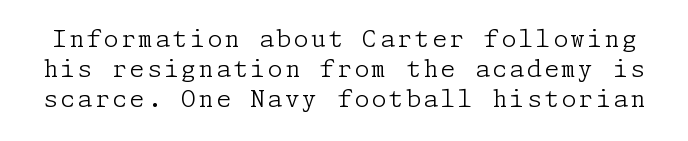
{"italic": "no", "bold": "no", "underline": "no", "line_spacing_ratio": 1.24, "glyph_px": 24}
